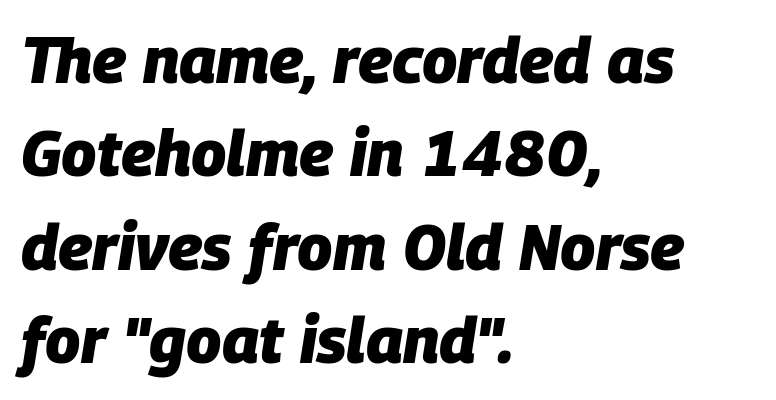
The compositor pushed each line to the left boundary. Rows of type keep a routine distance in the vertical direction. The type is set solid horizontally, with unmodified tracking. Varying glyph widths throughout — classic text-font behaviour. The typography opts for an oblique posture over an upright one.
